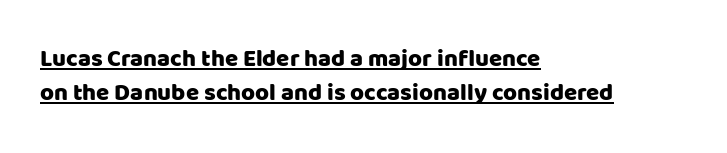
{"italic": "no", "underline": "yes", "align": "left", "line_spacing": "normal", "line_spacing_ratio": 1.43, "letter_spacing": "normal", "letter_spacing_em": 0.0, "glyph_px": 24}
